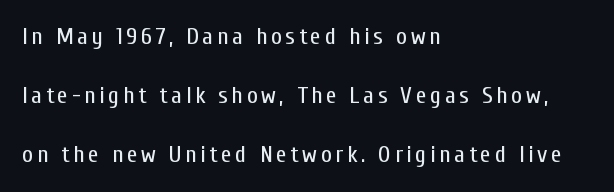
Q: Is the text bold? A: No.
Q: Is the text italic (slanted)? A: No, it is upright.
Q: Is the text underlined? A: No.
Q: How is the paragraph aligned? A: Left-aligned.
Q: Is the spacing between lines tight, normal or loose? A: Loose.
